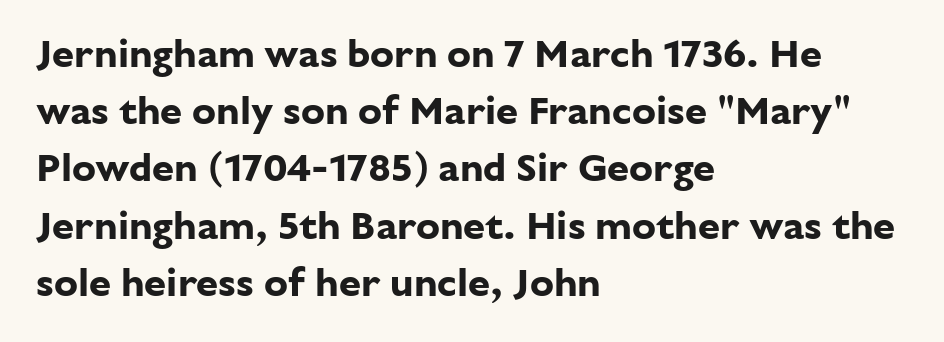
The font's upright variant was chosen for this text. The rendering anchors every line to the left-hand side. The face used here is a sans, in the tradition of grotesques and geometrics. The passage shown is typed in a proportional face where columns would drift.
